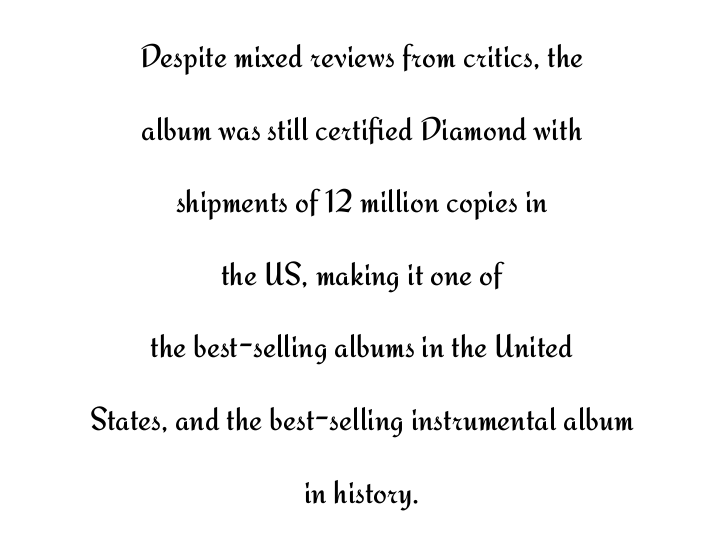
{"serif": "no", "italic": "no", "bold": "no", "weight": "regular", "width": "normal", "stroke_contrast": "medium", "x_height": "small", "monospaced": "no", "underline": "no", "align": "center", "line_spacing": "loose", "line_spacing_ratio": 2.2, "letter_spacing": "normal", "letter_spacing_em": 0.0, "glyph_px": 33}
